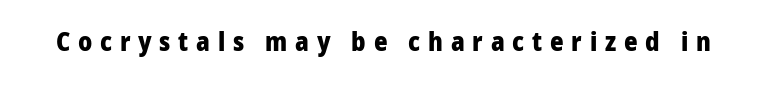
The face used here has the dense, thick strokes of a bold. Descender tails drop into unmarked territory. The typography opts for an upright posture over an oblique one. Students, note that the glyphs here are deliberately spaced far apart.
